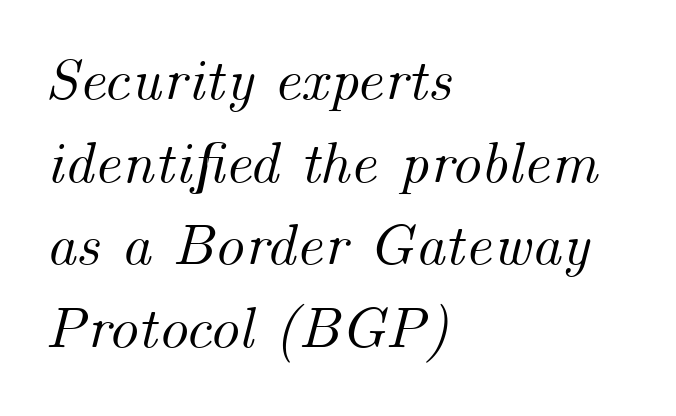
{"italic": "yes", "lean": "right", "slant_degrees": 14, "width": "normal", "stroke_contrast": "medium", "x_height": "small", "monospaced": "no", "underline": "no", "align": "left", "line_spacing": "normal", "line_spacing_ratio": 1.4, "letter_spacing": "normal", "letter_spacing_em": 0.0, "glyph_px": 59}
